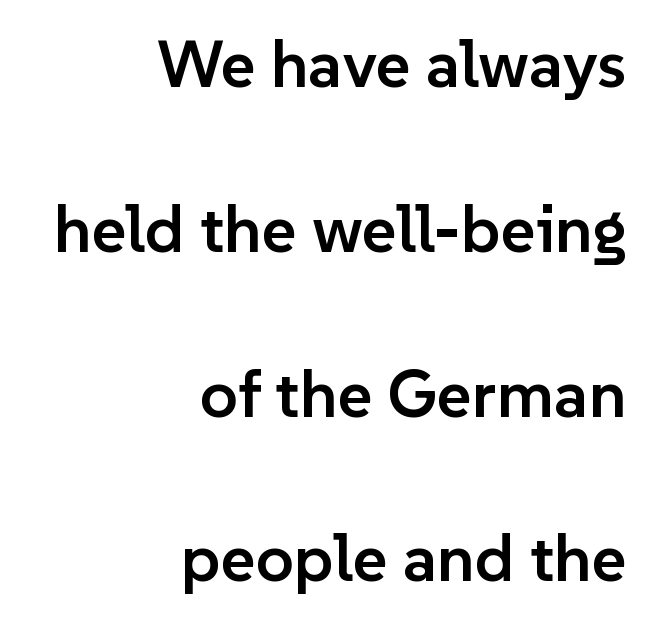
The line texture is even and compact thanks to regular tracking. Every letter is mildly thick-stroked: semibold rather than bold. The lettering holds an erect, upright posture throughout. The rendering uses natural spacing where letterforms have individual widths. Line ends are locked; line starts wander.
